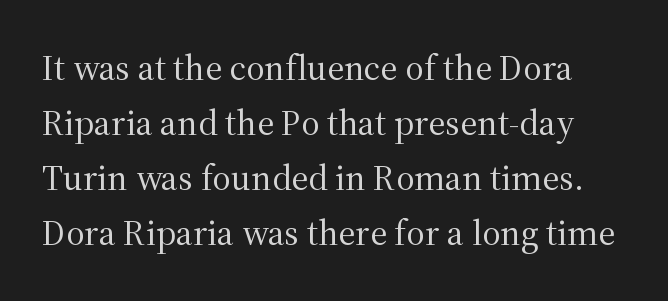
The tracking reads as untouched default to a designer's eye. Think of a printed novel: that variable character pitch is what you see here. Rows of type keep a routine distance in the vertical direction. Think standard paragraph weight, or any step lighter than that. I'd call this a serif setting — the letters wear small feet.
